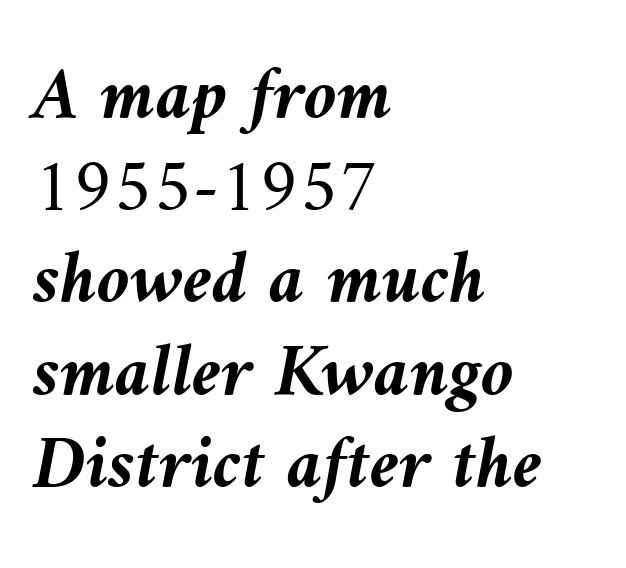
{"italic": "yes", "lean": "left", "slant_degrees": 10, "bold": "yes", "weight": "semibold", "width": "normal", "stroke_contrast": "medium", "x_height": "medium", "monospaced": "no", "underline": "no", "align": "left", "line_spacing_ratio": 1.23, "letter_spacing": "normal", "letter_spacing_em": 0.0, "glyph_px": 75}
